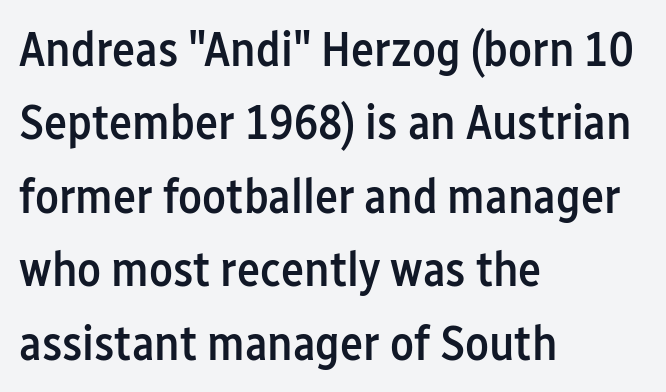
Default kerning and tracking; the words read as compact shapes. Left-aligned paragraph, ragged on the right. This is moderately heavy type, rendered in semibold. A typesetter would call this proportional, since set widths differ per character.
